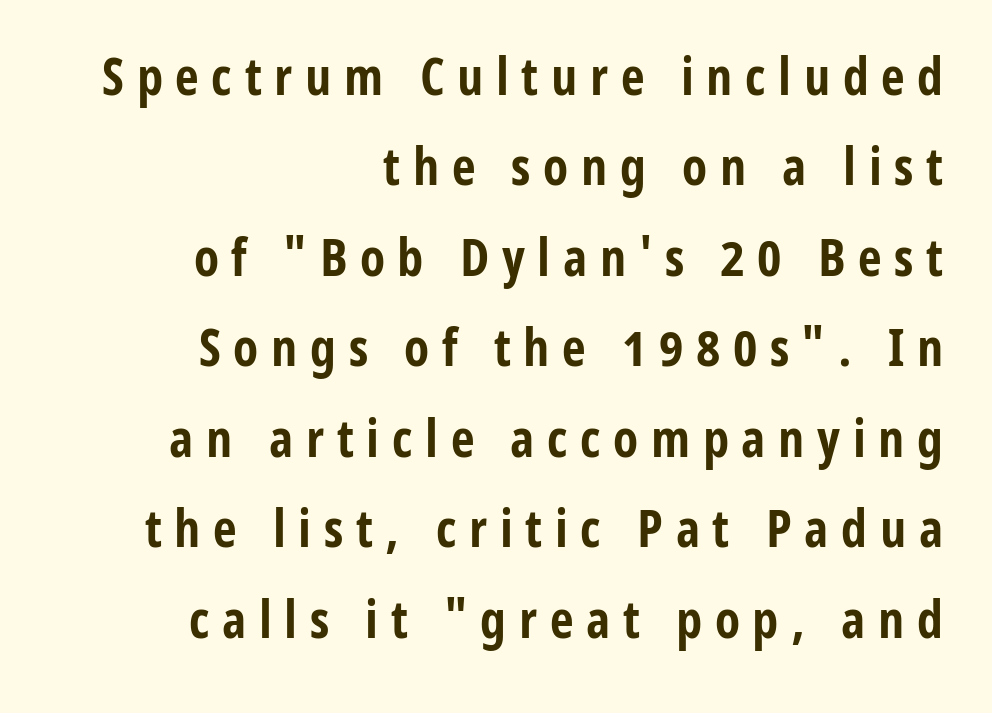
The baseline area is clear. The type sits square on the baseline with zero lean. You could only call the tracking loose — the letters float apart. Observe the absence of serifs on each vertical stroke in this sample. Spacing verdict: proportional, widths tailored to each character.
